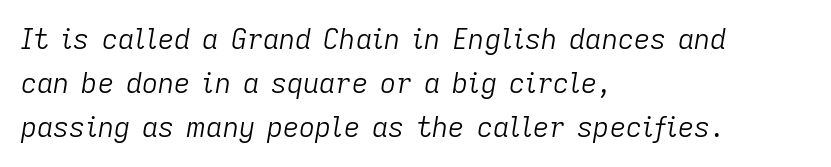
If you drew a line through each stem, it would be angled. Caption: face not bold, strokes unweighted. Decoration check: the copy has no underline. Each line starts at the same left margin while the right side varies. Standard letterfit; no display-style spreading of the glyphs.
